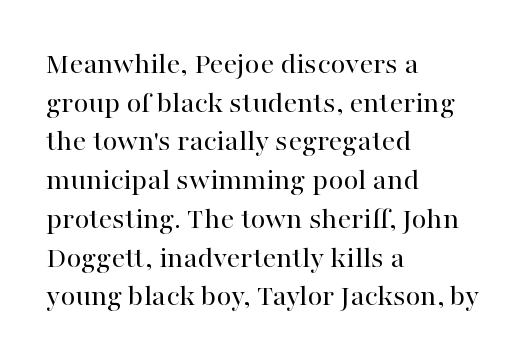
Upright lettering throughout. The lines are quadded left. The rendering uses natural spacing where letterforms have individual widths. Serif or sans? Serif — the stroke terminals have little feet. Words float on clear page, feet unadorned.
